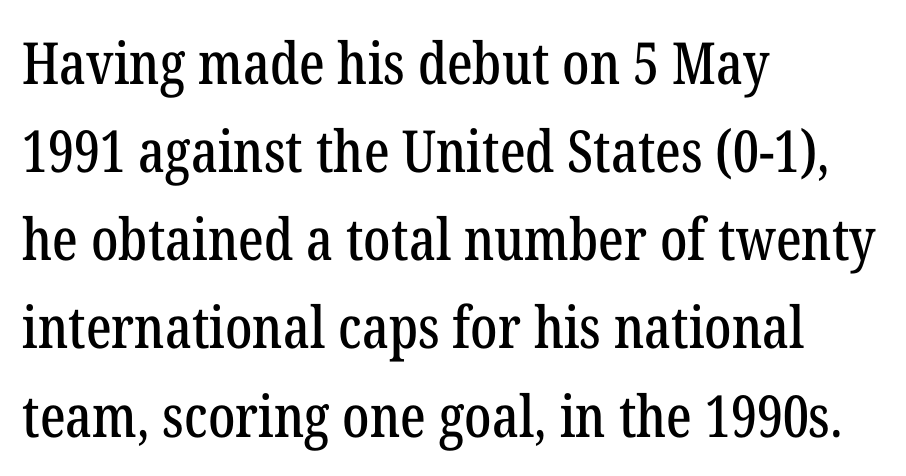
Notice how the passage keeps a crisp vertical edge on the left only. The passage shown stacks its lines at a standard gap. No italicization has been applied; the sample stays upright. Looks like regular typesetting: each glyph gets only the width it needs. The space beneath each line is pristine and unruled. Each letter's strokes conclude with small projecting serifs.
